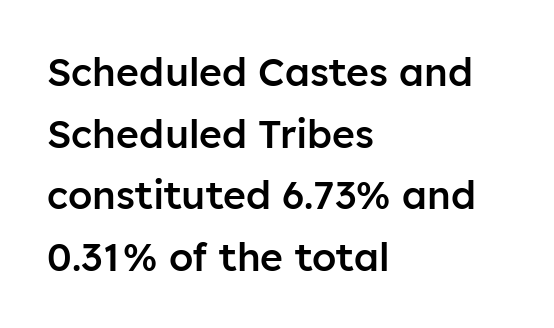
The image shows 39 px semibold sans-serif type, upright; set left-aligned, normal line spacing (1.58x), normal letter spacing, not underlined; low stroke contrast and a medium x-height.
